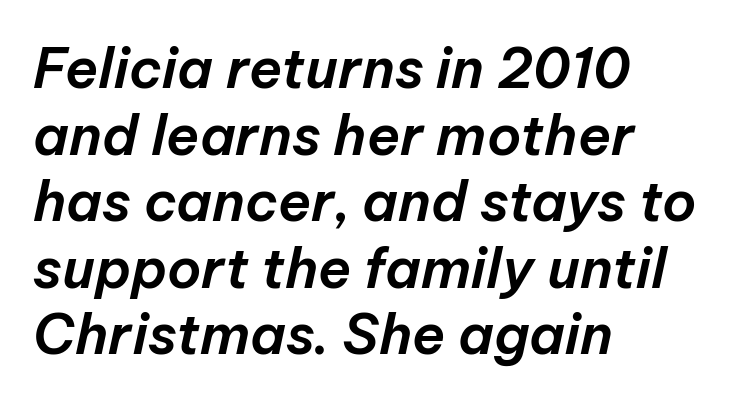
The image shows 55 px text type, italic (leaning right); set left-aligned, line spacing 1.21x, normal letter spacing, not underlined; low stroke contrast and a medium x-height.
